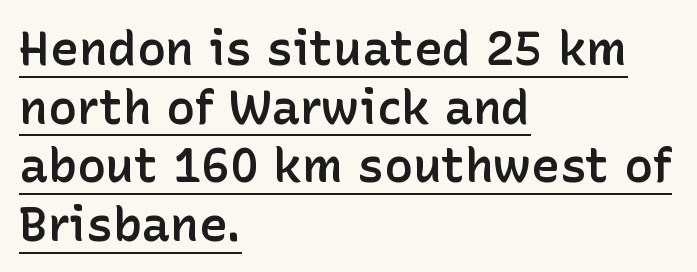
Is this a fixed-width face? No — the glyphs have proportional, varying widths. Upright lettering throughout. A typesetter would call this zero additional tracking. Reading down the block, your eye returns to a fixed left position each line.
